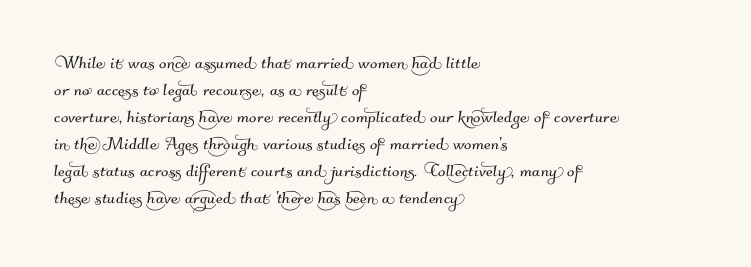
{"underline": "no", "align": "left", "line_spacing_ratio": 1.23, "letter_spacing": "normal", "letter_spacing_em": 0.0, "glyph_px": 22}
